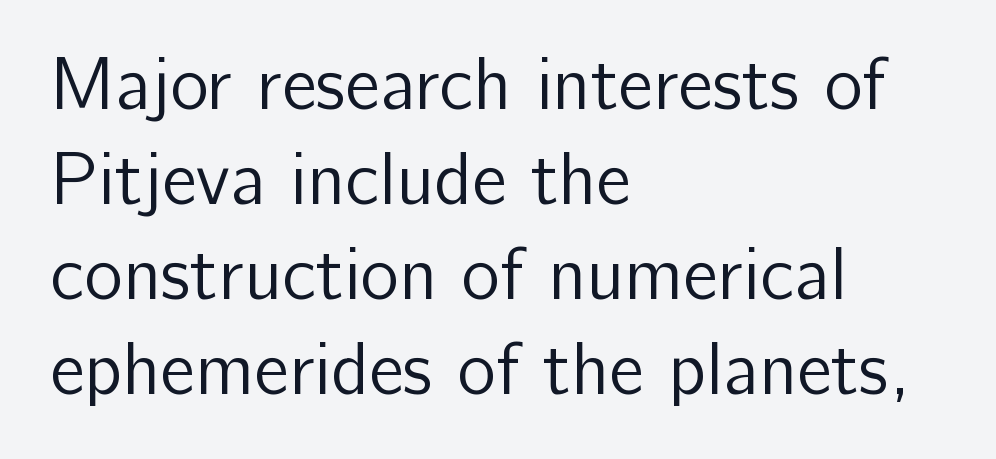
The image shows 73 px regular-weight sans-serif type, upright; set left-aligned, normal line spacing (1.3x), normal letter spacing, not underlined; low stroke contrast and a medium x-height.
